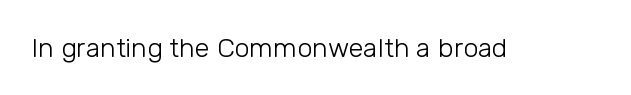
Has an underline been added? It has not. The type is set solid horizontally, with unmodified tracking. The characters are drawn with everyday or finer stroke widths. Every character sits straight up, as roman type does.
